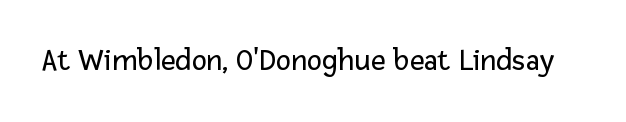
The image shows 32 px regular-weight sans-serif type, upright; set normal letter spacing, not underlined; low stroke contrast and a medium x-height.
